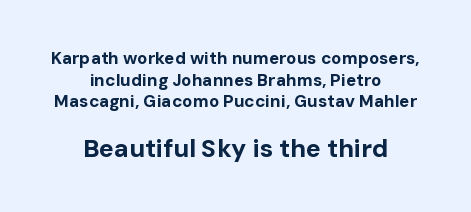
The string is rendered with underlining switched off. Size contrast runs from small at the top to large at the bottom. Successive baselines arrive at the customary interval. Its strokes are broad and dark, the hallmark of bold type. Leftover space on each line is divided equally before and after the words. Upright lettering throughout.
